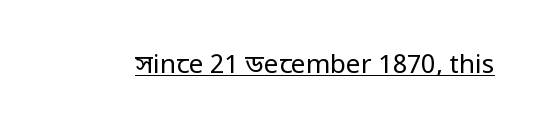
Q: Is the text bold? A: No.
Q: Is the text italic (slanted)? A: No, it is upright.
Q: Is the text underlined? A: Yes.
Q: Is the spacing between letters normal or unusually wide? A: Normal.
